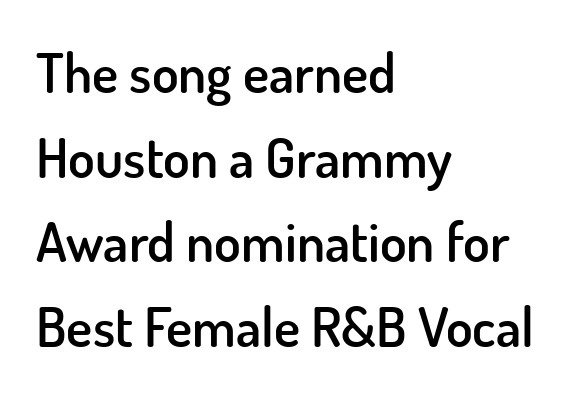
How would I describe the line gaps? Plain and ordinary. The typesetter chose a ragged-right arrangement here. Check under the words: just untouched page. To sum up the face: it is a sans, with no serifs. Every letter is mildly thick-stroked: semibold rather than bold.
